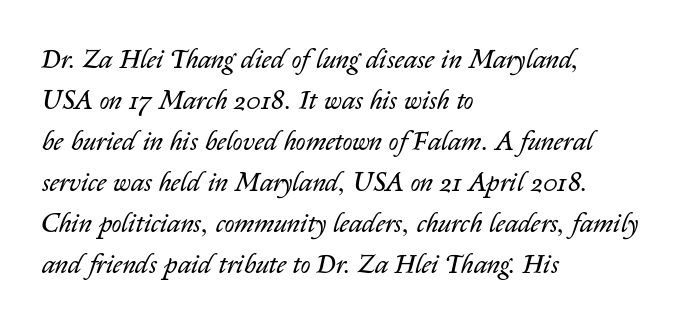
The image shows 27 px text type, italic (leaning right); set left-aligned, normal line spacing (1.52x), normal letter spacing, not underlined.
